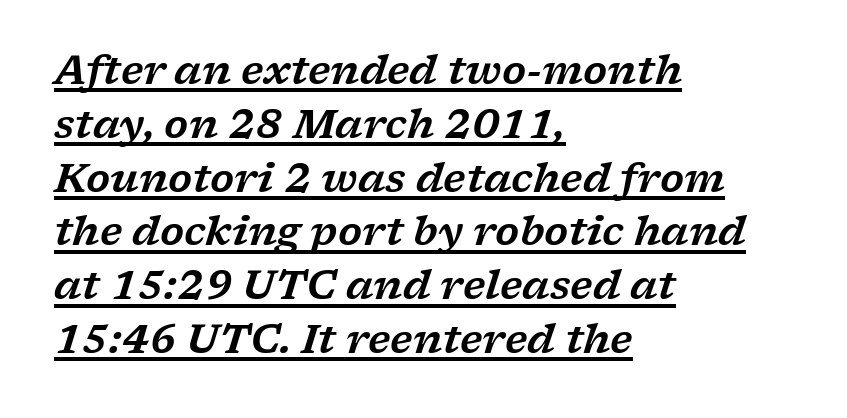
Q: Is the text italic (slanted)? A: Yes, it leans right by about 17 degrees.
Q: Is the typeface a serif or a sans-serif typeface? A: Serif.
Q: Is the text underlined? A: Yes.
Q: How is the paragraph aligned? A: Left-aligned.
Q: Is the spacing between letters normal or unusually wide? A: Normal.
Q: Is the spacing between lines tight, normal or loose? A: Normal.
Q: Width (condensed, normal, or wide)? A: Wide.
Q: Stroke contrast? A: Low.
Q: x-height? A: Medium.
Q: Monospaced? A: No.
